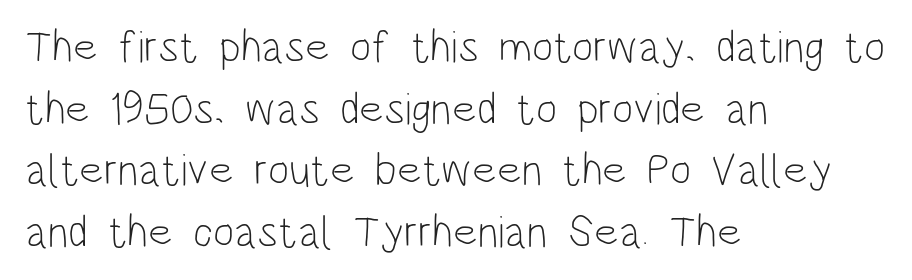
{"serif": "no", "italic": "no", "bold": "no", "weight": "light", "width": "condensed", "stroke_contrast": "low", "x_height": "large", "monospaced": "no", "underline": "no", "align": "left", "line_spacing": "normal", "line_spacing_ratio": 1.37, "letter_spacing": "normal", "letter_spacing_em": 0.0, "glyph_px": 45}
